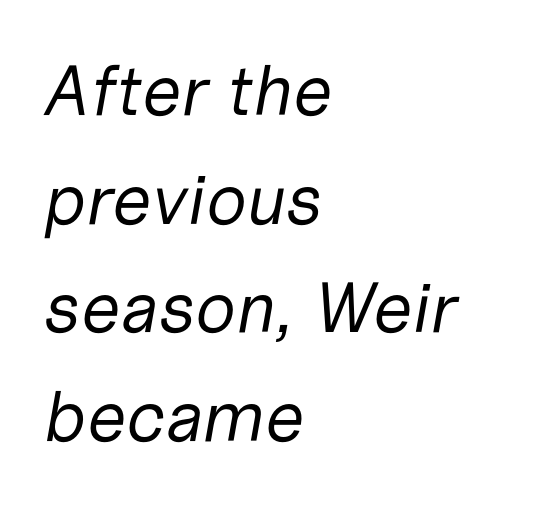
{"italic": "yes", "lean": "right", "slant_degrees": 10, "bold": "no", "weight": "regular", "width": "normal", "stroke_contrast": "low", "x_height": "medium", "monospaced": "no", "underline": "no", "align": "left", "line_spacing": "normal", "line_spacing_ratio": 1.53, "letter_spacing": "normal", "letter_spacing_em": 0.0, "glyph_px": 71}
